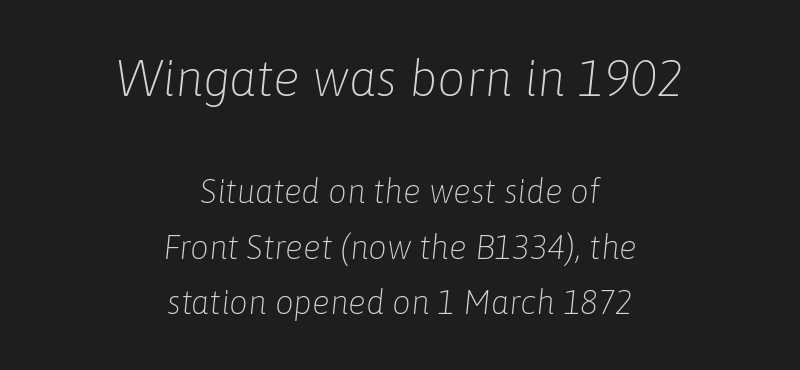
The image shows 50 px light type, italic (leaning right); set centered, normal line spacing (1.67x), normal letter spacing, not underlined; the first (top) block is 1.52x larger; low stroke contrast and a medium x-height.
